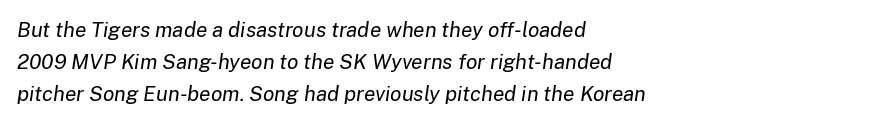
Q: Is the text bold? A: No.
Q: Is the text italic (slanted)? A: Yes, it leans right by about 8 degrees.
Q: Is the text underlined? A: No.
Q: How is the paragraph aligned? A: Left-aligned.
Q: Is the spacing between letters normal or unusually wide? A: Normal.
Q: Is the spacing between lines tight, normal or loose? A: Normal.
